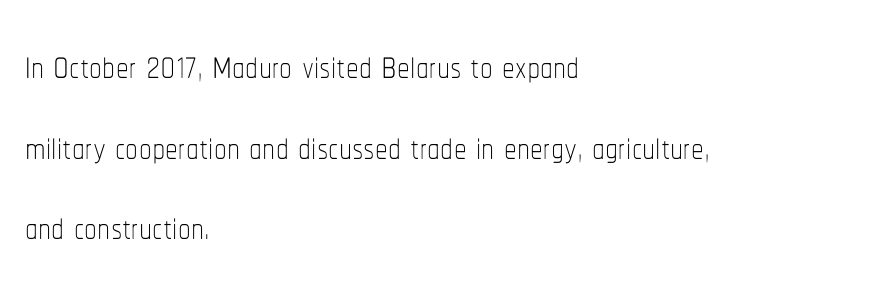
{"italic": "no", "bold": "no", "weight": "thin", "width": "condensed", "stroke_contrast": "low", "x_height": "medium", "monospaced": "no", "underline": "no", "align": "left", "line_spacing": "normal", "line_spacing_ratio": 1.58, "letter_spacing": "normal", "letter_spacing_em": 0.0, "glyph_px": 51}
